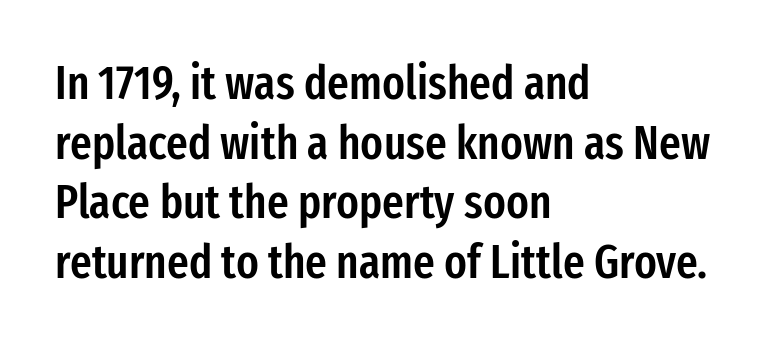
{"serif": "no", "italic": "no", "bold": "semi", "weight": "semibold", "width": "condensed", "stroke_contrast": "low", "x_height": "medium", "monospaced": "no", "underline": "no", "align": "left", "line_spacing": "normal", "line_spacing_ratio": 1.27, "letter_spacing": "normal", "letter_spacing_em": 0.0, "glyph_px": 47}
